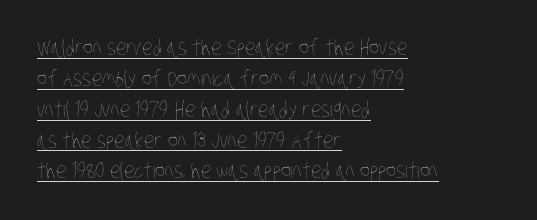
The image shows 21 px text type; set left-aligned, normal line spacing (1.47x), normal letter spacing, underlined.
